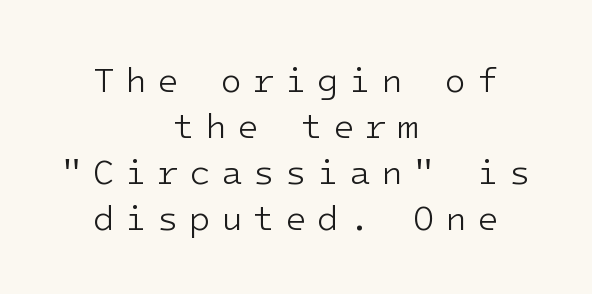
Q: Is the text bold? A: No.
Q: Is the text italic (slanted)? A: No, it is upright.
Q: Is the typeface a serif or a sans-serif typeface? A: Sans-serif.
Q: Is the text underlined? A: No.
Q: How is the paragraph aligned? A: Centered.
Q: Is the spacing between letters normal or unusually wide? A: Unusually wide.
Q: Is the spacing between lines tight, normal or loose? A: Normal.
Q: Width (condensed, normal, or wide)? A: Normal.
Q: Stroke contrast? A: Low.
Q: x-height? A: Medium.
